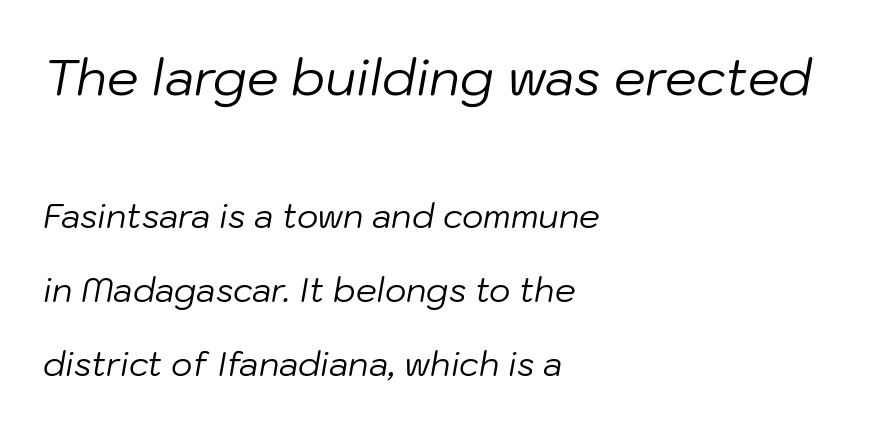
{"italic": "yes", "lean": "right", "slant_degrees": 10, "bold": "no", "weight": "regular", "width": "normal", "stroke_contrast": "low", "x_height": "medium", "monospaced": "no", "underline": "no", "align": "left", "line_spacing": "loose", "line_spacing_ratio": 2.23, "letter_spacing": "normal", "letter_spacing_em": 0.0, "larger_block": "first", "size_ratio": 1.52, "glyph_px": 50}
